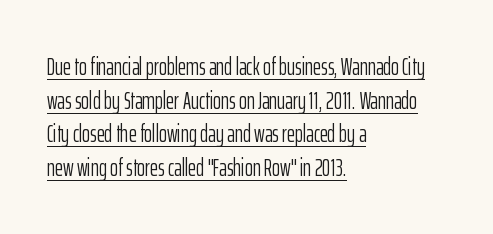
The type is set solid horizontally, with unmodified tracking. All the whitespace from short lines collects on the right. What's the leading like? Ordinary, nothing unusual. Each line of the rendering has a horizontal stroke beneath the glyphs. Is the stroke heavy? The answer is a plain regular-or-lighter. Italic: no, the glyphs are upright roman.
